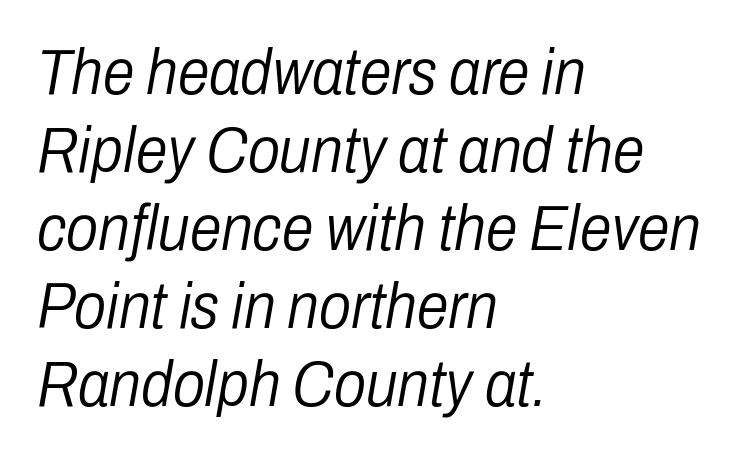
Q: Is the text bold? A: No.
Q: Is the text italic (slanted)? A: Yes, it leans right by about 10 degrees.
Q: Is the text underlined? A: No.
Q: How is the paragraph aligned? A: Left-aligned.
Q: Is the spacing between letters normal or unusually wide? A: Normal.
Q: Width (condensed, normal, or wide)? A: Condensed.
Q: Stroke contrast? A: Low.
Q: x-height? A: Medium.
Q: Monospaced? A: No.
